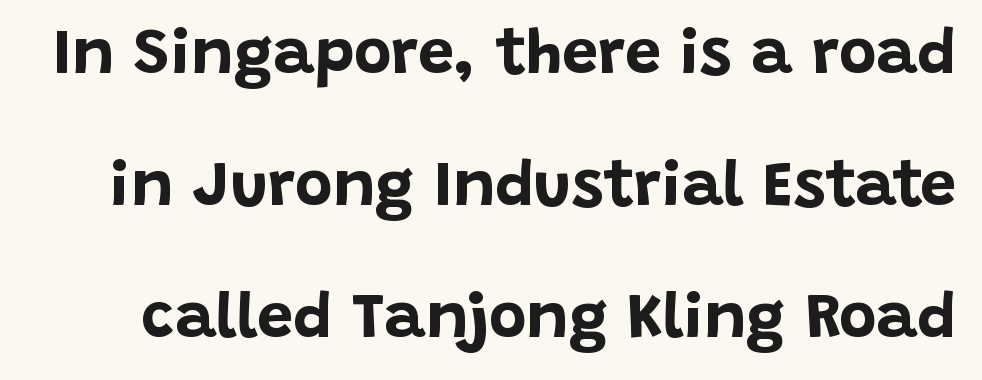
Q: Is the text bold? A: Yes.
Q: Is the text italic (slanted)? A: No, it is upright.
Q: Is the typeface a serif or a sans-serif typeface? A: Sans-serif.
Q: Is the text underlined? A: No.
Q: Is the spacing between letters normal or unusually wide? A: Normal.
Q: Is the spacing between lines tight, normal or loose? A: Loose.
Q: Width (condensed, normal, or wide)? A: Normal.
Q: Stroke contrast? A: Low.
Q: x-height? A: Large.
Q: Monospaced? A: No.
